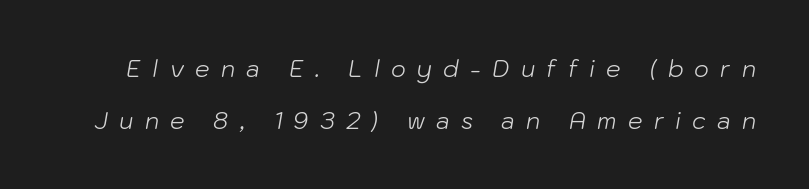
Q: Is the text bold? A: No.
Q: Is the text italic (slanted)? A: Yes, it leans right by about 10 degrees.
Q: Is the text underlined? A: No.
Q: Is the spacing between letters normal or unusually wide? A: Unusually wide.
Q: Is the spacing between lines tight, normal or loose? A: Loose.
